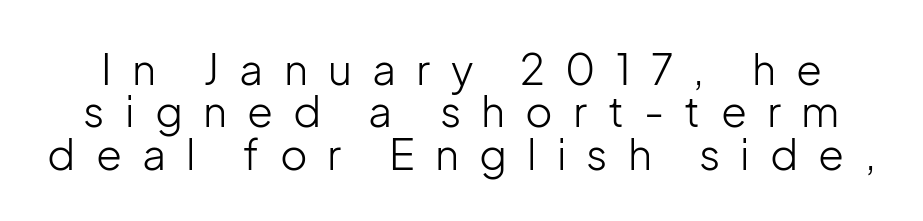
The image shows 42 px light sans-serif type, upright; set tight line spacing (1.01x), unusually wide letter spacing (+0.48 em), not underlined; low stroke contrast and a medium x-height.
